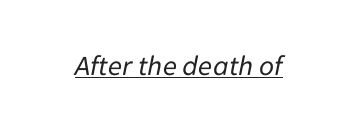
Like a heading marked for emphasis, these lines bear an underscore. Note the varied advance widths — an 'i' is clearly narrower than an 'm'. Compared with typical body copy, the letter spacing here is the same. Looking at the ascenders, they clearly lean. The font sits on the lighter half of the weight spectrum, regular included.
